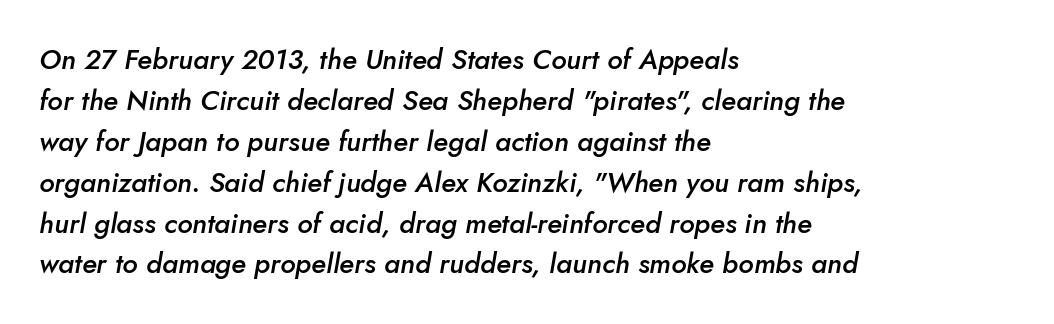
{"italic": "yes", "lean": "right", "slant_degrees": 10, "bold": "semi", "weight": "semibold", "width": "normal", "stroke_contrast": "low", "x_height": "small", "monospaced": "no", "underline": "no", "align": "left", "line_spacing": "normal", "line_spacing_ratio": 1.46, "letter_spacing": "normal", "letter_spacing_em": 0.0, "glyph_px": 28}
